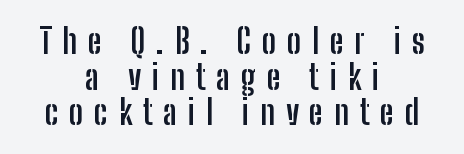
Q: Is the text bold? A: Yes.
Q: Is the text italic (slanted)? A: No, it is upright.
Q: Is the typeface a serif or a sans-serif typeface? A: Sans-serif.
Q: Is the text underlined? A: No.
Q: How is the paragraph aligned? A: Centered.
Q: Is the spacing between letters normal or unusually wide? A: Unusually wide.
Q: Is the spacing between lines tight, normal or loose? A: Tight.
Q: Width (condensed, normal, or wide)? A: Condensed.
Q: Stroke contrast? A: Low.
Q: x-height? A: Medium.
Q: Monospaced? A: No.
